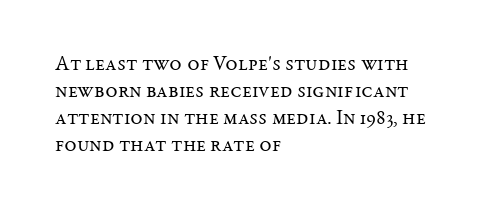
Q: Is the text bold? A: No.
Q: Is the text italic (slanted)? A: No, it is upright.
Q: Is the text underlined? A: No.
Q: How is the paragraph aligned? A: Left-aligned.
Q: Is the spacing between letters normal or unusually wide? A: Normal.
Q: Is the spacing between lines tight, normal or loose? A: Normal.
